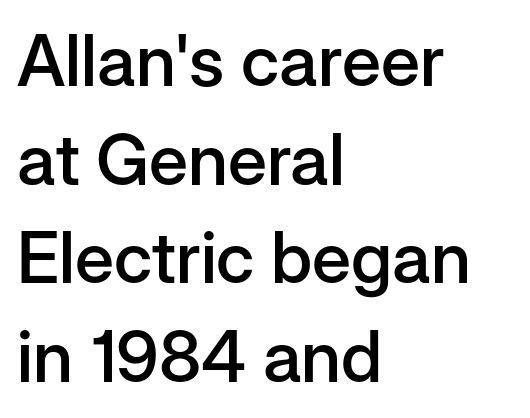
Characters follow at the spacing the type designer built in. The lines sit at an ordinary, default distance from one another. The gap between lines stays unmarked. What weight is shown? A semibold, between regular and bold. The face used here is a sans, in the tradition of grotesques and geometrics. A classic flush-left, rag-right setting is used for this passage.
